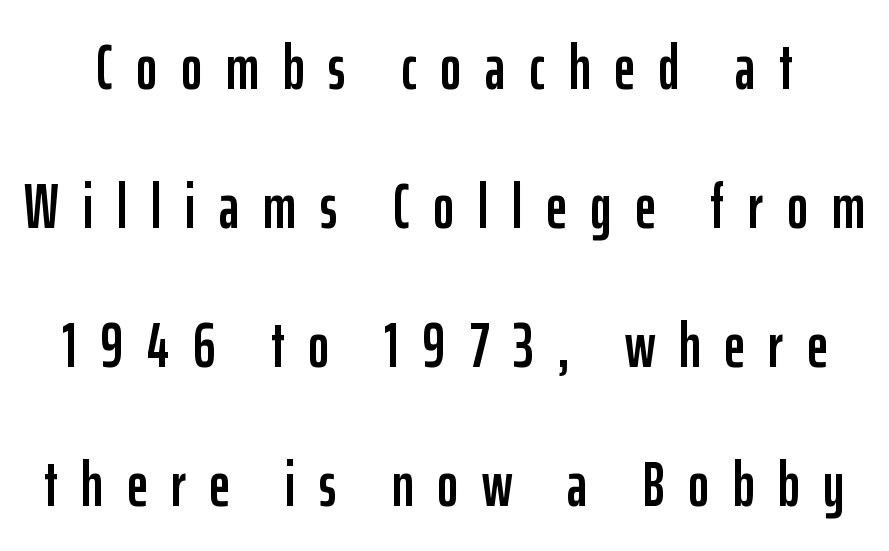
The image shows 64 px condensed sans-serif type, upright; set loose line spacing (2.17x), unusually wide letter spacing (+0.37 em), not underlined; low stroke contrast and a medium x-height.
